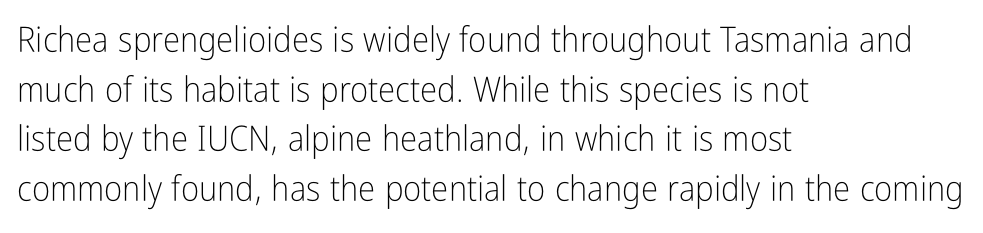
Designer's note — italics off, roman on. Inter-character spacing is left at the font's built-in metrics. Stems here are at most as thick as an everyday book face. The rendering uses natural spacing where letterforms have individual widths. Leading: standard.
